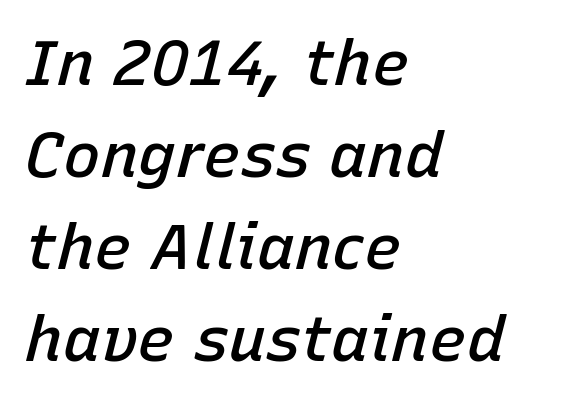
The designer left line spacing at the default. How heavy is the stroke? Medium-heavy — a semibold, shy of bold. This rendering features lettering with no underline. You could not count columns in this text — the font is proportionally spaced. Leftover space on each line is placed entirely after the last word. An italicized treatment has been applied to the whole sample.
